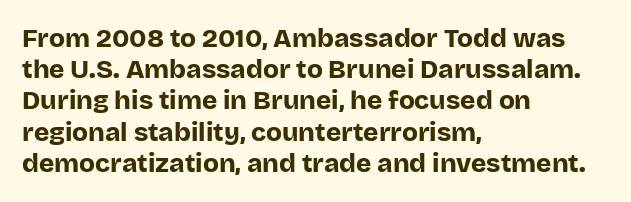
The image shows 26 px bold type, upright; set left-aligned, line spacing 1.2x, normal letter spacing, not underlined.
